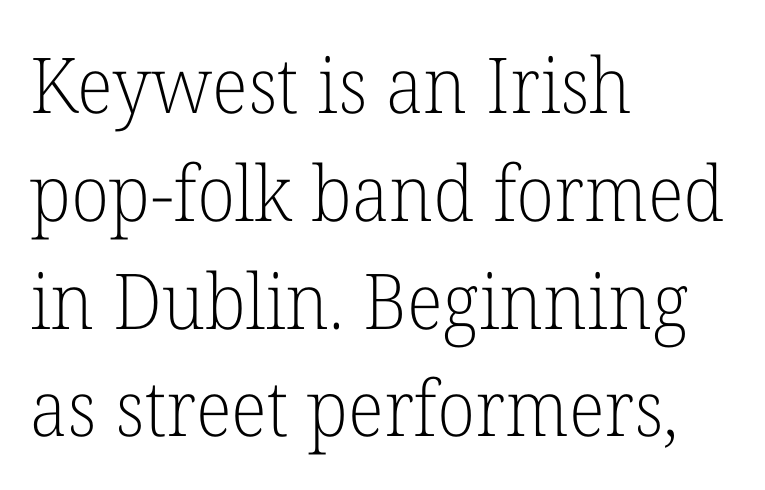
Default kerning and tracking; the words read as compact shapes. No word sits above an underline. Line beginnings align vertically; line endings do not. Leading matches the norm, producing a regular column. These glyphs show unthickened strokes, regular width or finer. A roman cut, with each character standing at attention.
